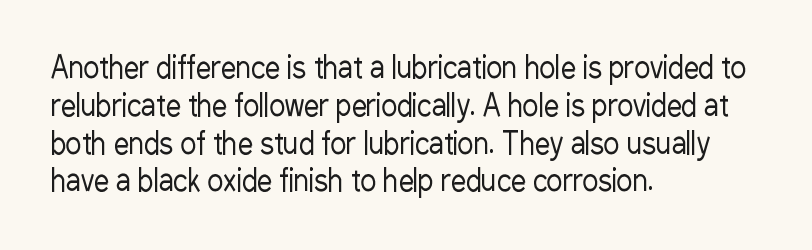
Does the lettering tilt? It doesn't — this is upright. Is this a fixed-width face? No — the glyphs have proportional, varying widths. No extra tracking has been applied to these lines. Successive baselines arrive at the customary interval. The strokes carry an ordinary text weight at most. What kind of face is this? One without serifs — a sans.
